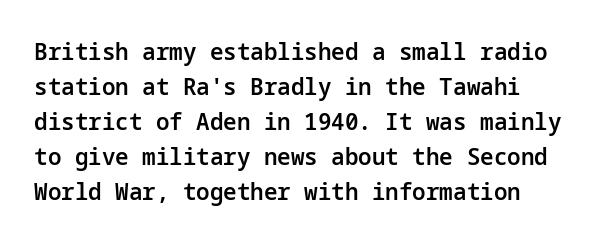
The image shows 24 px text type, upright; set left-aligned, normal line spacing (1.46x), normal letter spacing, not underlined.
